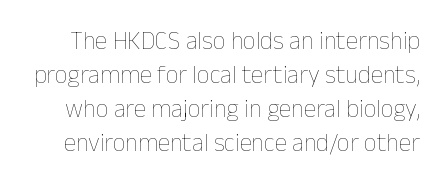
The image shows 25 px text type, upright; set normal line spacing (1.36x), normal letter spacing, not underlined.
